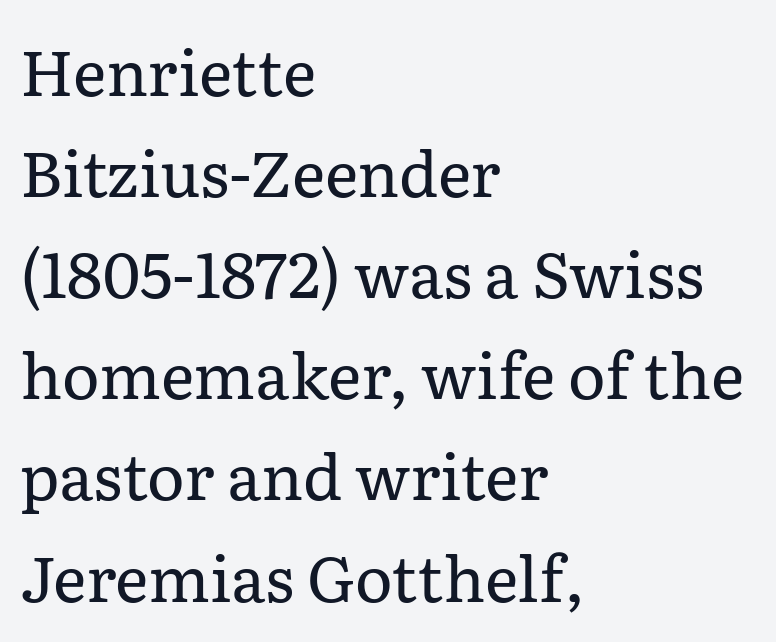
Q: Is the text bold? A: No.
Q: Is the text italic (slanted)? A: No, it is upright.
Q: Is the typeface a serif or a sans-serif typeface? A: Serif.
Q: Is the text underlined? A: No.
Q: How is the paragraph aligned? A: Left-aligned.
Q: Is the spacing between letters normal or unusually wide? A: Normal.
Q: Is the spacing between lines tight, normal or loose? A: Normal.
Q: Width (condensed, normal, or wide)? A: Normal.
Q: Stroke contrast? A: Low.
Q: x-height? A: Medium.
Q: Monospaced? A: No.
